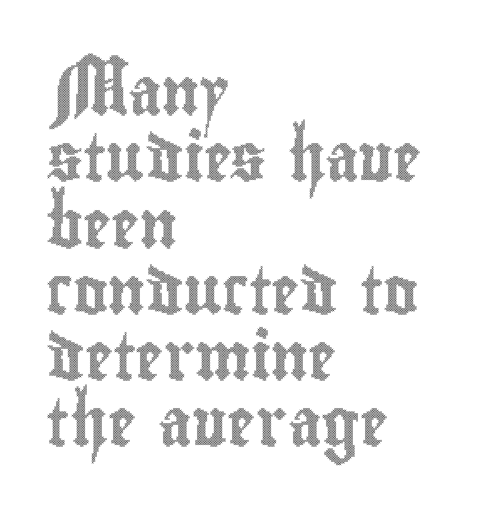
This rendering uses left alignment, leaving the right contour irregular. Normally led — the rows are evenly, conventionally spaced. Lines of text with bare space underneath. A typesetter would call this proportional, since set widths differ per character.
